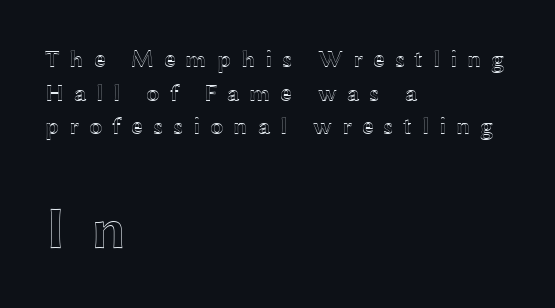
The image shows 60 px wide type, upright; set left-aligned, normal line spacing (1.4x), unusually wide letter spacing (+0.41 em), not underlined; the second (bottom) block is 2.5x larger; a medium x-height.
